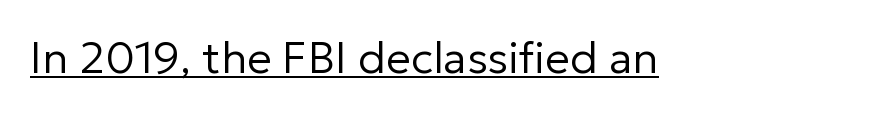
Q: Is the text bold? A: No.
Q: Is the text italic (slanted)? A: No, it is upright.
Q: Is the typeface a serif or a sans-serif typeface? A: Sans-serif.
Q: Is the text underlined? A: Yes.
Q: Is the spacing between letters normal or unusually wide? A: Normal.
Q: Width (condensed, normal, or wide)? A: Normal.
Q: Stroke contrast? A: Low.
Q: x-height? A: Medium.
Q: Monospaced? A: No.
